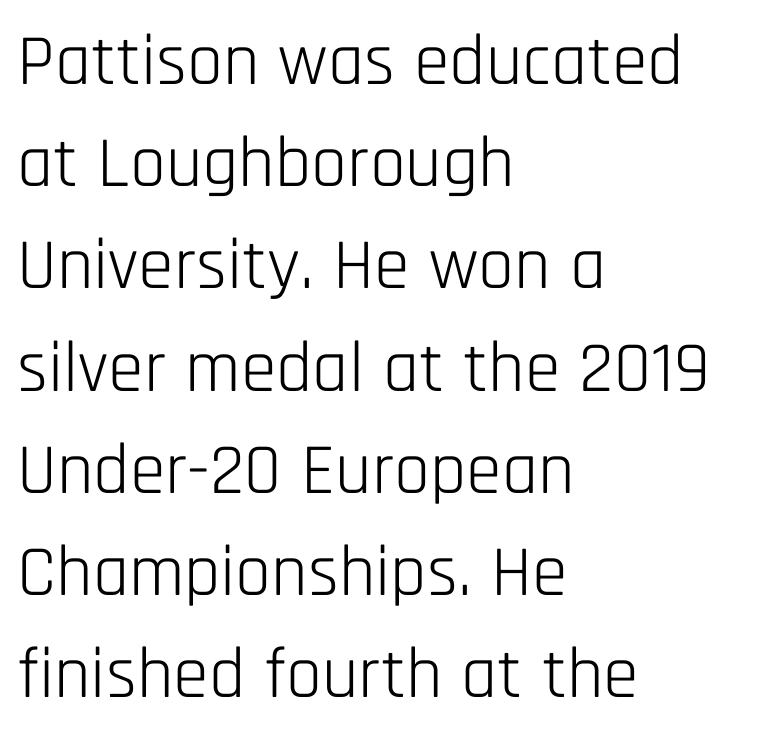
{"serif": "no", "italic": "no", "bold": "no", "weight": "light", "width": "condensed", "stroke_contrast": "low", "x_height": "large", "monospaced": "no", "underline": "no", "align": "left", "line_spacing": "normal", "line_spacing_ratio": 1.42, "letter_spacing": "normal", "letter_spacing_em": 0.0, "glyph_px": 72}
